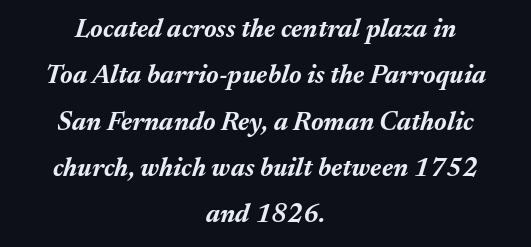
Casual observation: everything's sitting right in the middle. Is the letter spacing exaggerated? No — it looks like the ordinary default. The face used here has the dense, thick strokes of a bold. A typesetter would mark this as italic. Unmarked baselines from the first word to the last.
